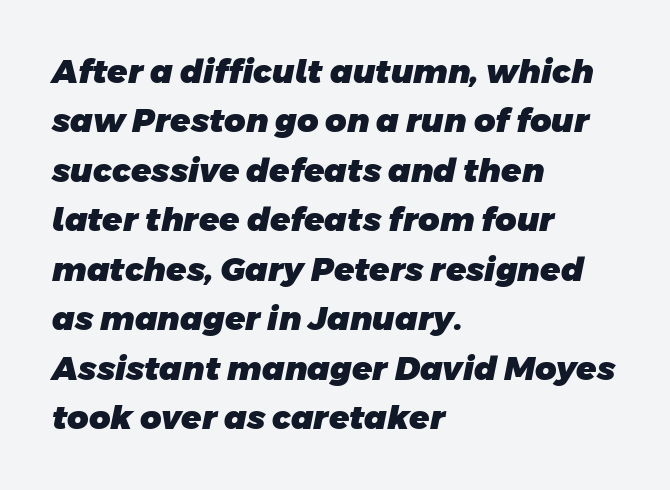
The image shows 33 px heavy sans-serif type; set left-aligned, normal line spacing (1.5x), normal letter spacing, not underlined; low stroke contrast and a large x-height.
